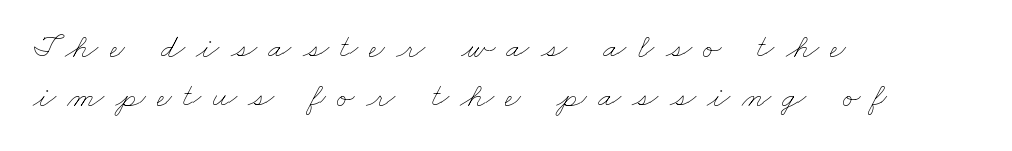
The image shows 34 px thin, wide type; set left-aligned, normal line spacing (1.45x), unusually wide letter spacing (+0.33 em), not underlined; low stroke contrast and a small x-height.
